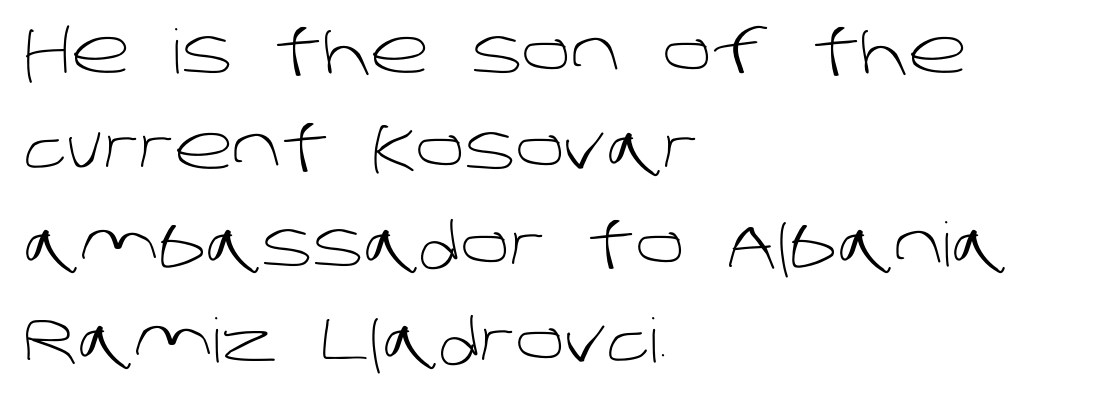
The image shows 61 px light sans-serif type; set left-aligned, normal line spacing (1.58x), normal letter spacing, not underlined; low stroke contrast and a large x-height.
